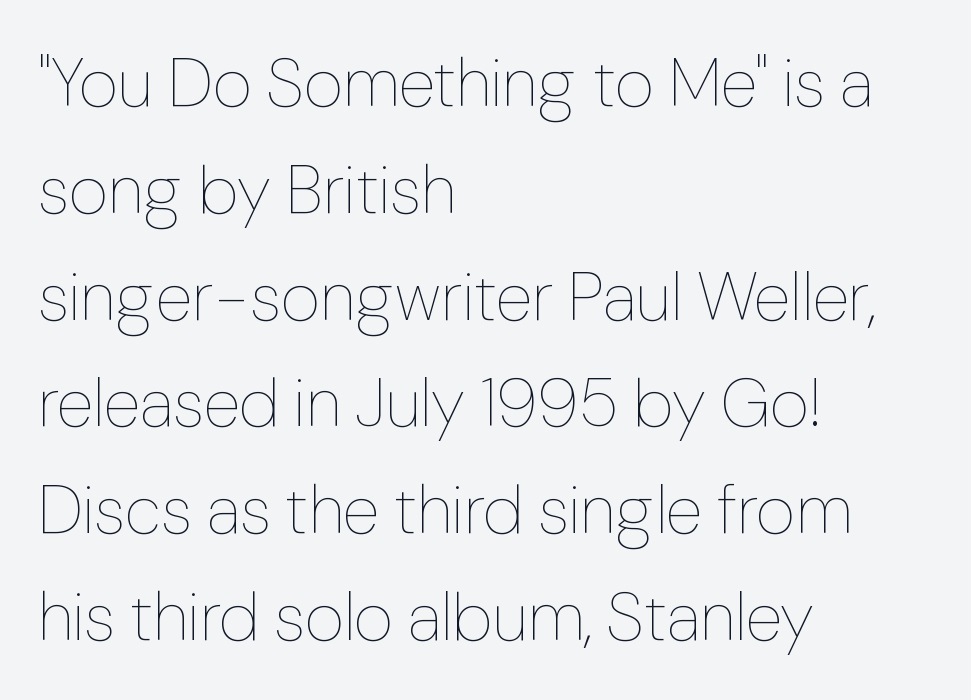
Each word holds together tightly as a unit, with standard inter-letter gaps. All the whitespace from short lines collects on the right. The line-height multiplier appears to be the usual default. The font's upright variant was chosen for this text.
